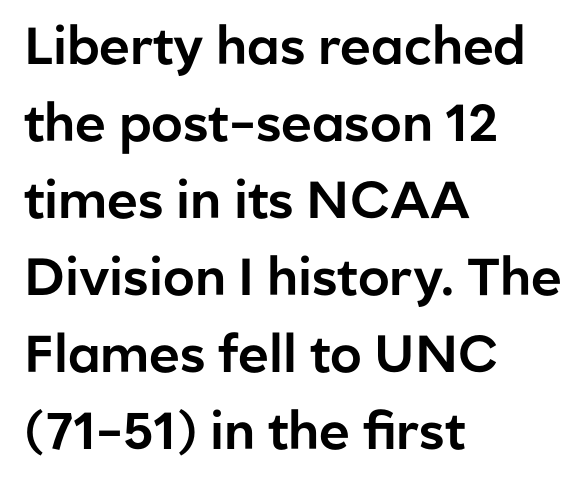
{"serif": "no", "italic": "no", "width": "normal", "stroke_contrast": "low", "x_height": "medium", "monospaced": "no", "underline": "no", "align": "left", "line_spacing": "normal", "line_spacing_ratio": 1.48, "letter_spacing": "normal", "letter_spacing_em": 0.0, "glyph_px": 52}
